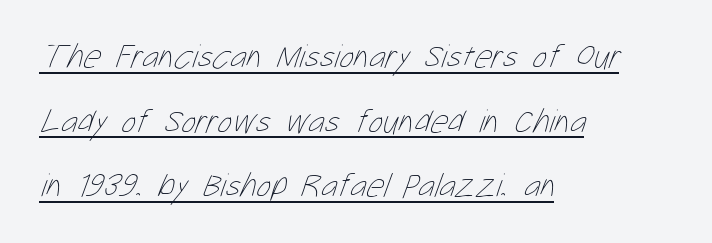
Caption: standard tracking, unaltered. Where is the straight margin? On the left. Underlined type. Here the designer chose a conventional face with non-uniform glyph widths.
